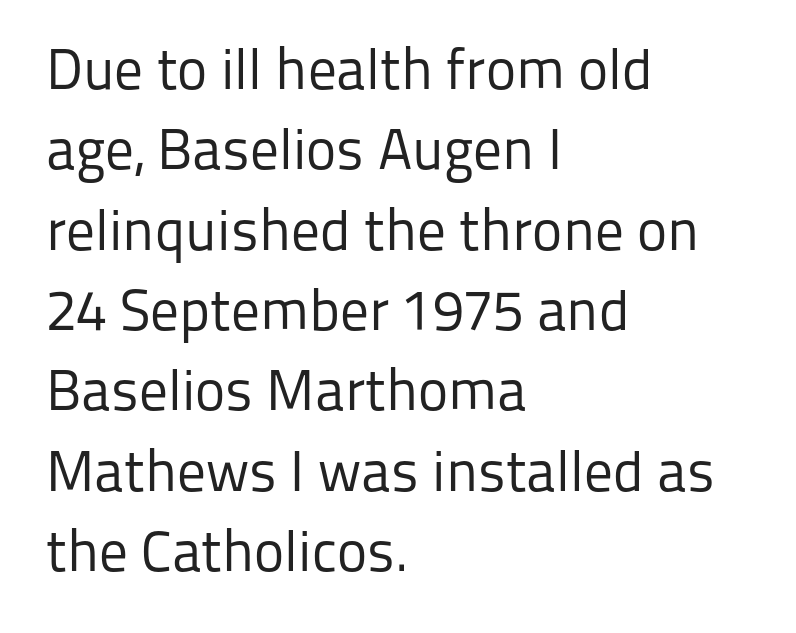
Q: Is the text bold? A: No.
Q: Is the text italic (slanted)? A: No, it is upright.
Q: Is the typeface a serif or a sans-serif typeface? A: Sans-serif.
Q: Is the text underlined? A: No.
Q: How is the paragraph aligned? A: Left-aligned.
Q: Is the spacing between letters normal or unusually wide? A: Normal.
Q: Is the spacing between lines tight, normal or loose? A: Normal.
Q: Width (condensed, normal, or wide)? A: Normal.
Q: Stroke contrast? A: Low.
Q: x-height? A: Medium.
Q: Monospaced? A: No.
